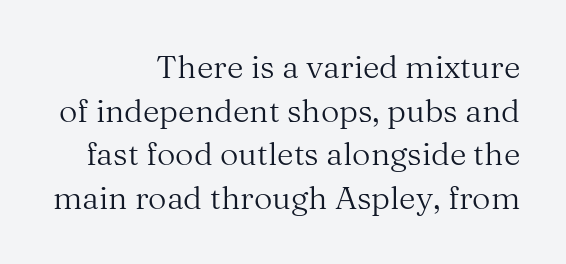
Q: Is the text bold? A: No.
Q: Is the text italic (slanted)? A: No, it is upright.
Q: Is the typeface a serif or a sans-serif typeface? A: Serif.
Q: Is the text underlined? A: No.
Q: How is the paragraph aligned? A: Right-aligned.
Q: Is the spacing between letters normal or unusually wide? A: Normal.
Q: Is the spacing between lines tight, normal or loose? A: Normal.
Q: Width (condensed, normal, or wide)? A: Normal.
Q: Stroke contrast? A: Medium.
Q: x-height? A: Medium.
Q: Monospaced? A: No.
